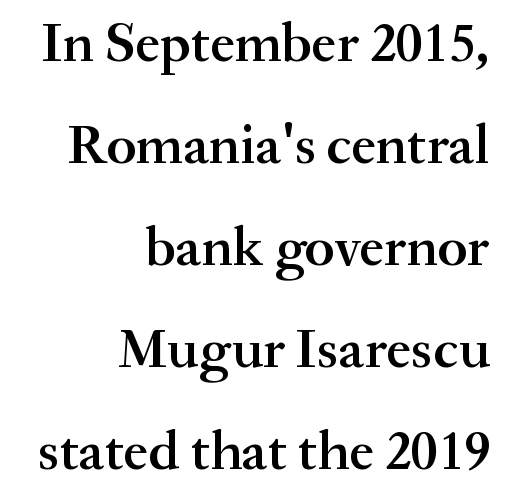
The image shows 56 px semibold serif type, upright; set right-aligned, line spacing 1.82x, normal letter spacing, not underlined; medium stroke contrast and a small x-height.
